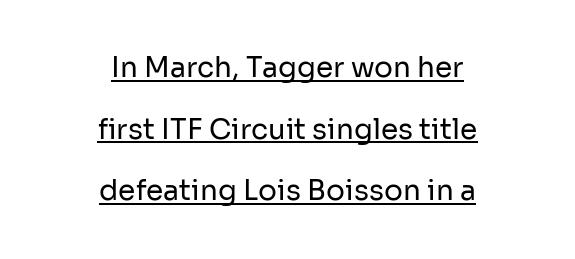
The image shows 28 px regular-weight sans-serif type, upright; set centered, loose line spacing (2.2x), normal letter spacing, underlined; low stroke contrast and a medium x-height.
